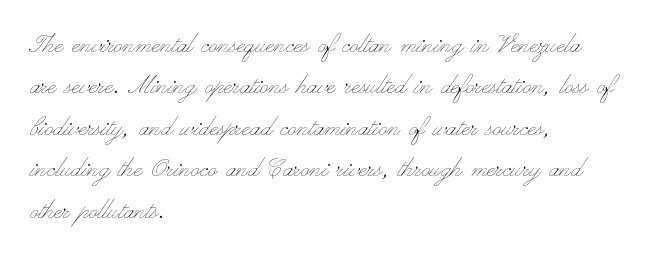
{"bold": "no", "weight": "thin", "width": "wide", "stroke_contrast": "low", "x_height": "small", "monospaced": "no", "underline": "no", "align": "left", "line_spacing": "normal", "line_spacing_ratio": 1.38, "letter_spacing": "normal", "letter_spacing_em": 0.0, "glyph_px": 30}
